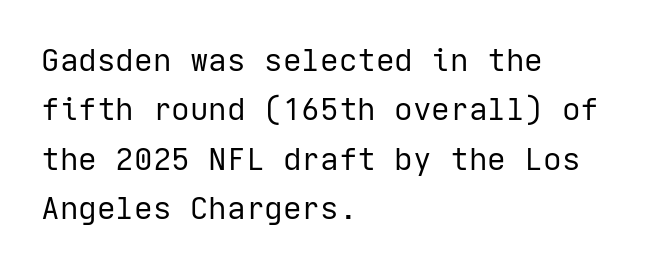
The type family on display is of the sans-serif kind. The lines in this sample share a left origin and differ only in where they stop. The leading is moderate, giving the passage an even texture. Summary of weight: not heavy and not bold. The passage shown is not underscored anywhere. Words appear dense and cohesive because spacing is normal.
